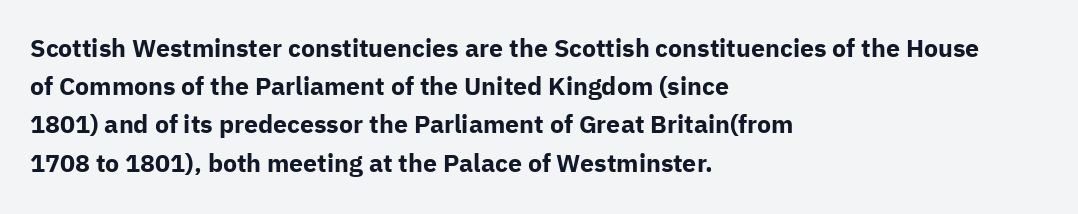
{"italic": "no", "bold": "yes", "underline": "no", "align": "left", "line_spacing": "normal", "line_spacing_ratio": 1.53, "letter_spacing": "normal", "letter_spacing_em": 0.0, "glyph_px": 25}
